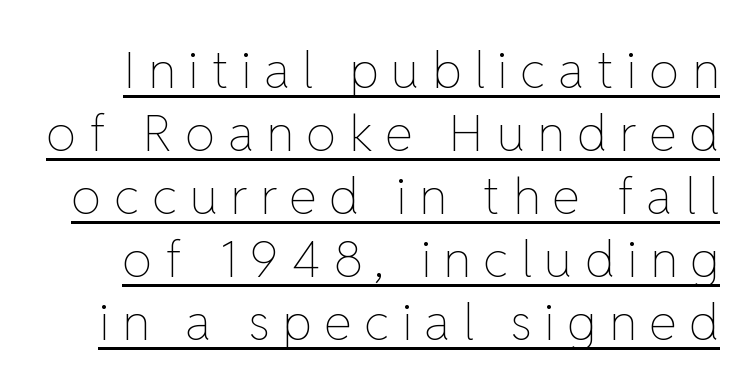
The image shows 50 px thin type, upright; set normal line spacing (1.26x), unusually wide letter spacing (+0.25 em), underlined; low stroke contrast and a medium x-height.
